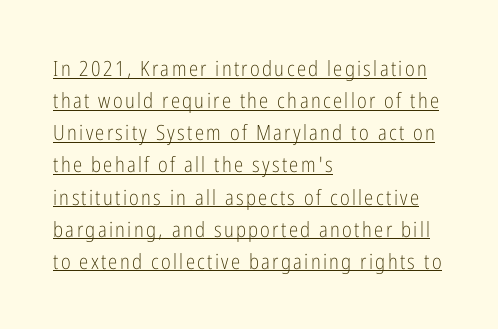
The image shows 21 px text type, upright; set left-aligned, normal line spacing (1.53x), underlined.
